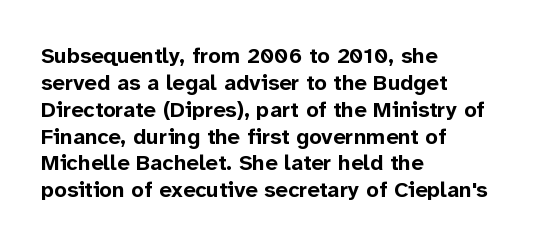
A typesetter would mark this as roman, not italic. What stands out about the letter spacing? Nothing — it is the standard amount. The baseline area is clear. Caption: bold face, heavy strokes.
